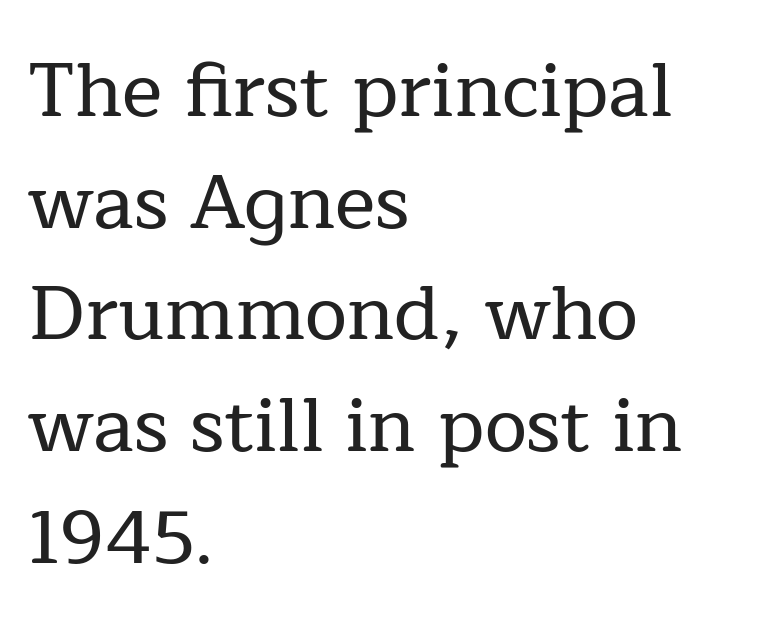
Notice how the passage keeps a crisp vertical edge on the left only. You could not count columns in this text — the font is proportionally spaced. Letters rest on an invisible, unmarked baseline. Characters remain perfectly vertical along every line. Whoever set this chose a conventional vertical rhythm.
